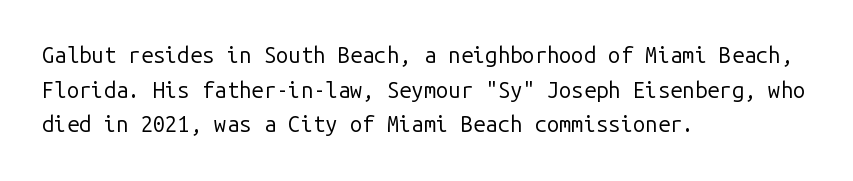
Which margin do the lines hug? The left one — the right edge is uneven. This is roman type, the default non-slanted kind. Summary of vertical rhythm: regular, with standard interline spacing. These glyphs show unthickened strokes, regular width or finer. The rendering keeps characters at their native spacing. The gap between lines stays unmarked.
